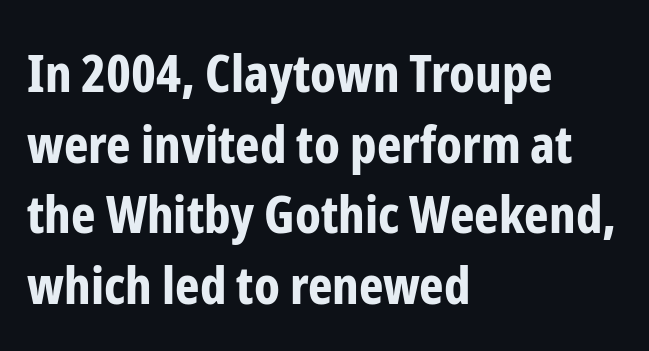
The image shows 52 px bold, condensed sans-serif type, upright; set left-aligned, normal line spacing (1.36x), normal letter spacing, not underlined; low stroke contrast and a medium x-height.
